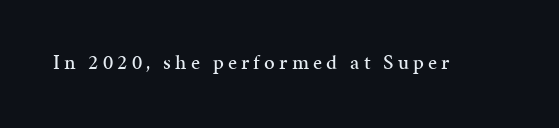
The image shows 21 px text type, upright; set unusually wide letter spacing (+0.2 em), not underlined.
